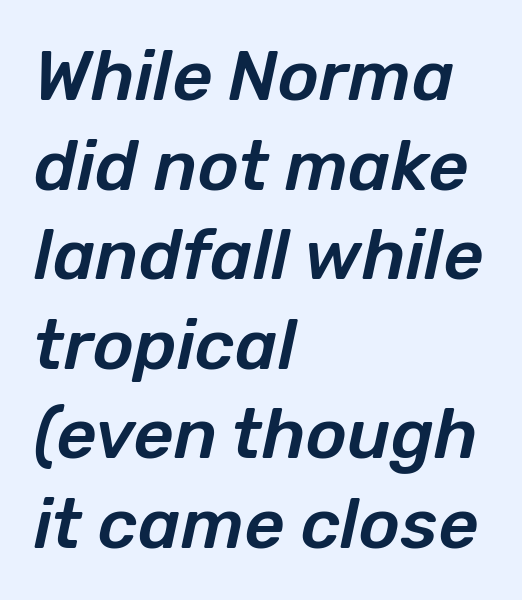
{"italic": "yes", "lean": "right", "slant_degrees": 12, "width": "normal", "stroke_contrast": "low", "x_height": "medium", "monospaced": "no", "underline": "no", "align": "left", "line_spacing": "normal", "line_spacing_ratio": 1.28, "letter_spacing": "normal", "letter_spacing_em": 0.0, "glyph_px": 70}
